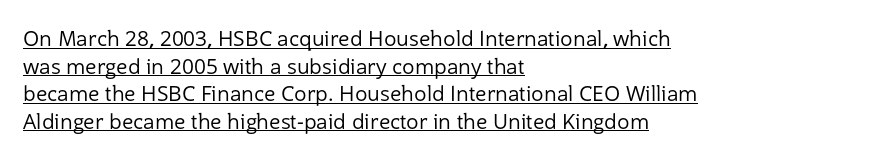
Q: Is the text bold? A: No.
Q: Is the text italic (slanted)? A: No, it is upright.
Q: Is the text underlined? A: Yes.
Q: How is the paragraph aligned? A: Left-aligned.
Q: Is the spacing between letters normal or unusually wide? A: Normal.
Q: Is the spacing between lines tight, normal or loose? A: Normal.
